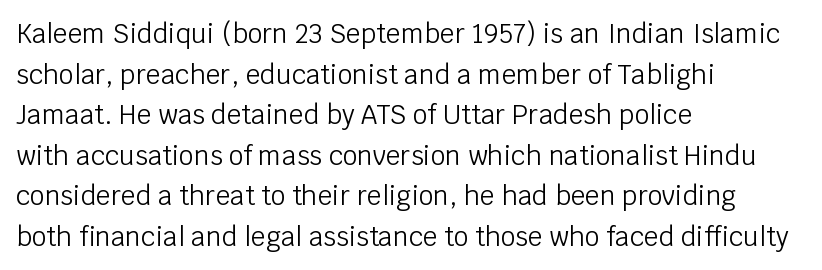
Q: Is the text bold? A: No.
Q: Is the text italic (slanted)? A: No, it is upright.
Q: Is the text underlined? A: No.
Q: How is the paragraph aligned? A: Left-aligned.
Q: Is the spacing between letters normal or unusually wide? A: Normal.
Q: Is the spacing between lines tight, normal or loose? A: Normal.
